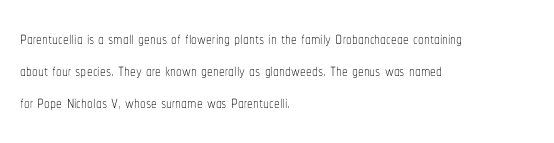
The image shows 23 px text type, upright; set left-aligned, normal line spacing (1.4x), normal letter spacing, not underlined.
